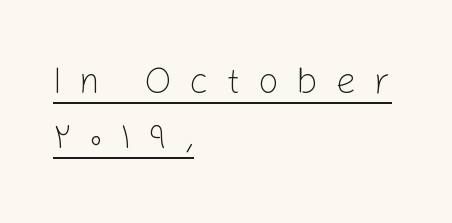
{"serif": "no", "italic": "no", "bold": "no", "weight": "light", "width": "normal", "stroke_contrast": "low", "x_height": "medium", "monospaced": "no", "underline": "yes", "align": "left", "line_spacing": "normal", "line_spacing_ratio": 1.48, "letter_spacing": "wide", "letter_spacing_em": 0.47, "glyph_px": 37}
